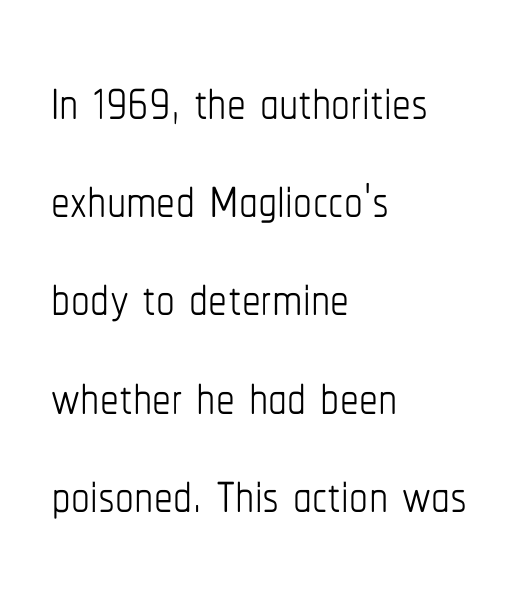
The image shows 75 px thin, condensed type, upright; set left-aligned, normal line spacing (1.31x), normal letter spacing, not underlined; low stroke contrast and a medium x-height.
